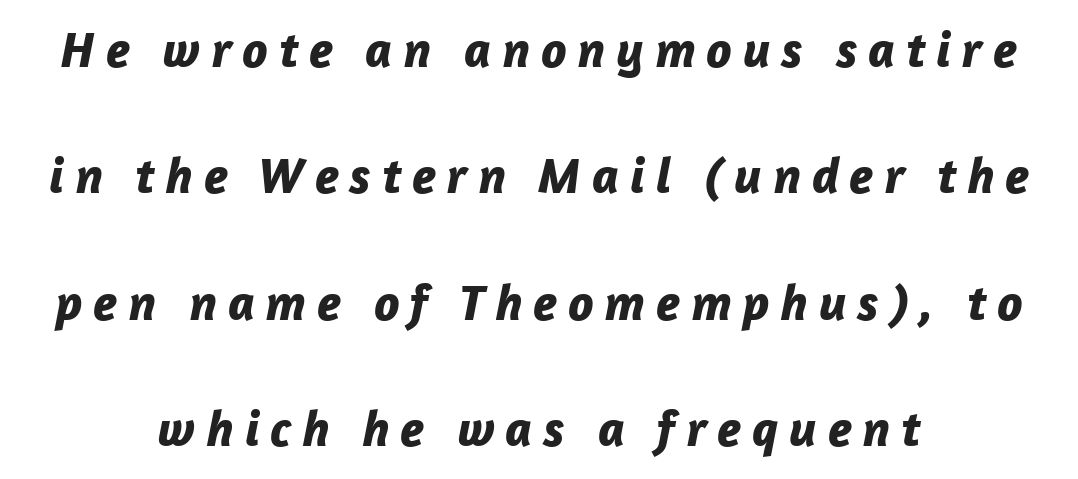
The image shows 51 px bold type, italic (leaning right); set centered, loose line spacing (2.48x), unusually wide letter spacing (+0.21 em), not underlined; low stroke contrast and a medium x-height.
